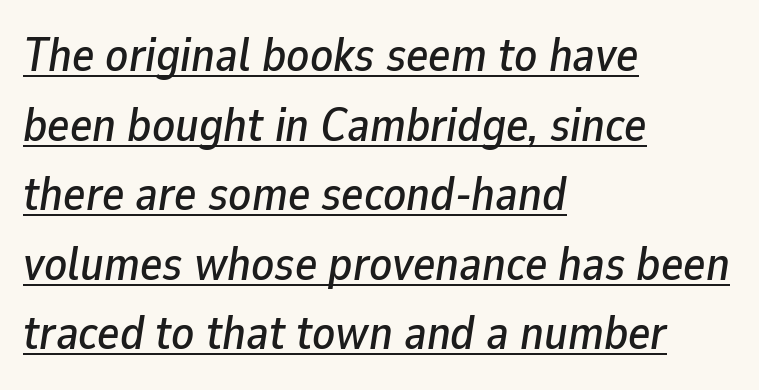
This sample keeps an unexceptional amount of space between lines. Notice how the stems are inclined rather than vertical — that's the hallmark of italics. Teacher's note: observe the even left margin — that is flush-left alignment. This sample has the flowing, uneven cadence of proportional lettering. The tracking reads as untouched default to a designer's eye. Underlined type.
